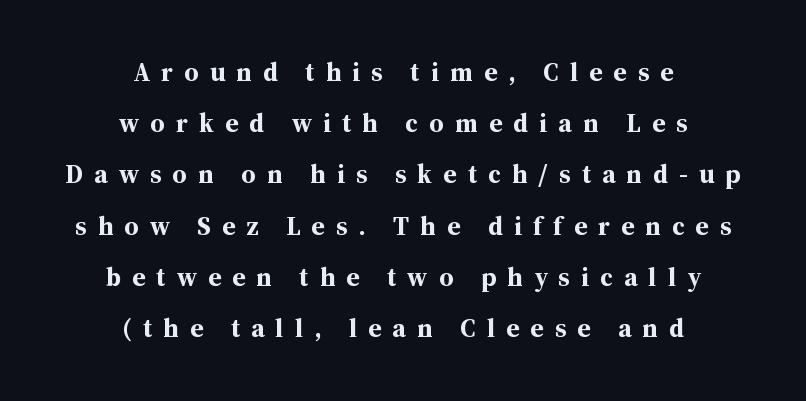
Strong, thick strokes mark this as bold type. A centered setting, common on invitations and titles, is used for this passage. The rendering uses a large line-height, opening up the rows. The font's upright variant was chosen for this text.
